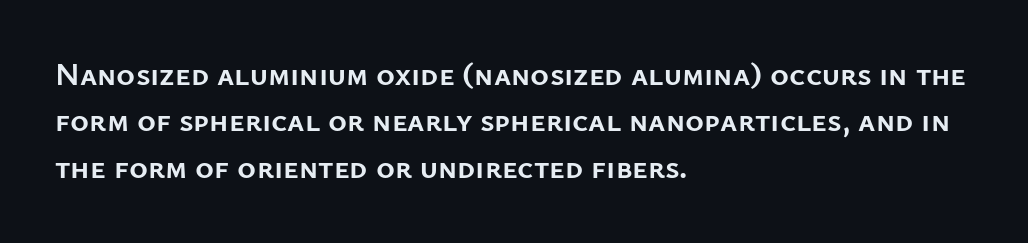
The area under the type is left untouched. Caption: standard tracking, unaltered. Students, this is bold: see how much ink each stroke carries. This sample uses an upright cut, with every glyph sitting square on the baseline. These lines are rendered in a variable-pitch font. Font category for this specimen: sans-serif.
